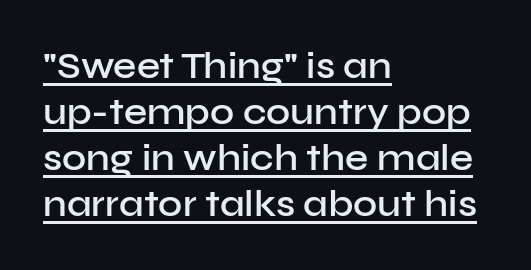
Q: Is the text bold? A: Semi-bold.
Q: Is the text italic (slanted)? A: No, it is upright.
Q: Is the typeface a serif or a sans-serif typeface? A: Sans-serif.
Q: Is the text underlined? A: Yes.
Q: How is the paragraph aligned? A: Left-aligned.
Q: Is the spacing between letters normal or unusually wide? A: Normal.
Q: Width (condensed, normal, or wide)? A: Normal.
Q: Stroke contrast? A: Low.
Q: x-height? A: Medium.
Q: Monospaced? A: No.
